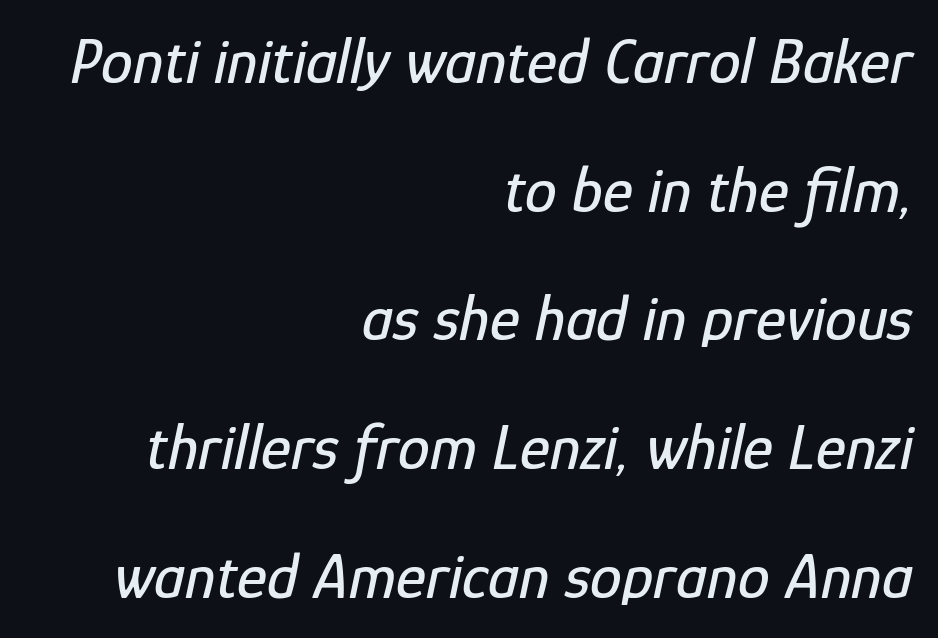
The image shows 64 px condensed type, italic (leaning right); set right-aligned, loose line spacing (2.01x), normal letter spacing, not underlined; low stroke contrast and a medium x-height.
